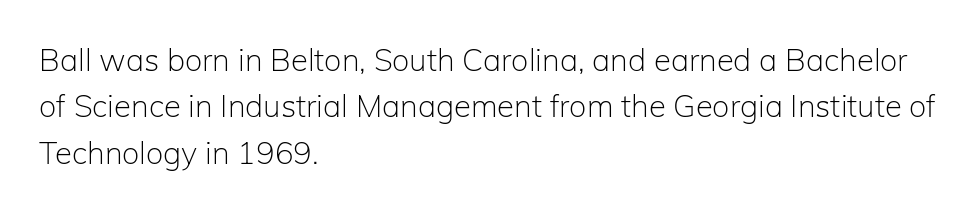
Q: Is the text bold? A: No.
Q: Is the text italic (slanted)? A: No, it is upright.
Q: Is the typeface a serif or a sans-serif typeface? A: Sans-serif.
Q: Is the text underlined? A: No.
Q: How is the paragraph aligned? A: Left-aligned.
Q: Is the spacing between letters normal or unusually wide? A: Normal.
Q: Is the spacing between lines tight, normal or loose? A: Normal.
Q: Width (condensed, normal, or wide)? A: Normal.
Q: Stroke contrast? A: Low.
Q: x-height? A: Medium.
Q: Monospaced? A: No.
